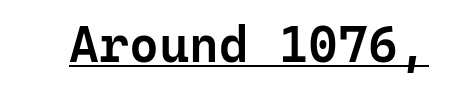
The image shows 51 px semibold sans-serif type, upright, monospaced; set normal letter spacing, underlined; low stroke contrast and a medium x-height.
